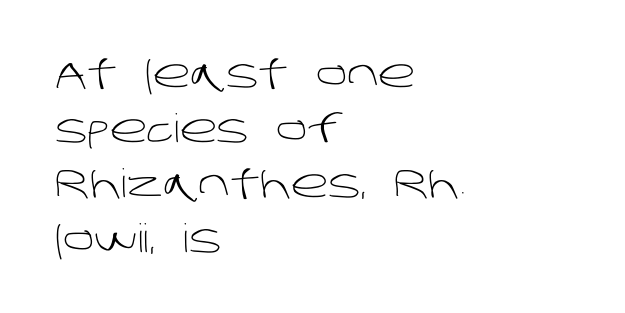
Clear beneath every line of the passage. The leading is moderate, giving the passage an even texture. Character widths vary here, with narrow letters taking less room than wide ones. A classic flush-left, rag-right setting is used for this passage. Here the glyphs are tracked normally, forming tight word shapes. The strokes carry an ordinary text weight at most.
